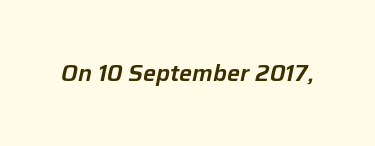
{"italic": "yes", "lean": "right", "slant_degrees": 12, "underline": "no", "letter_spacing": "normal", "letter_spacing_em": 0.0, "glyph_px": 23}
